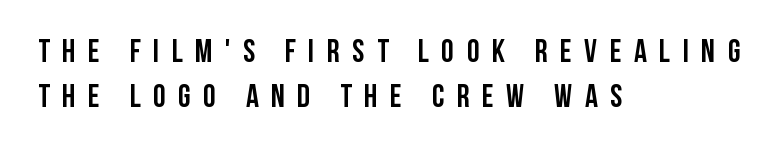
Q: Is the text bold? A: Yes.
Q: Is the text italic (slanted)? A: No, it is upright.
Q: Is the typeface a serif or a sans-serif typeface? A: Sans-serif.
Q: Is the text underlined? A: No.
Q: How is the paragraph aligned? A: Left-aligned.
Q: Is the spacing between letters normal or unusually wide? A: Unusually wide.
Q: Is the spacing between lines tight, normal or loose? A: Normal.
Q: Width (condensed, normal, or wide)? A: Condensed.
Q: Stroke contrast? A: Low.
Q: x-height? A: Large.
Q: Monospaced? A: No.
